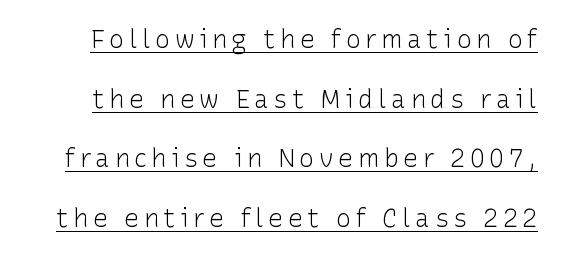
The image shows 25 px text type, upright; set loose line spacing (2.39x), underlined.
